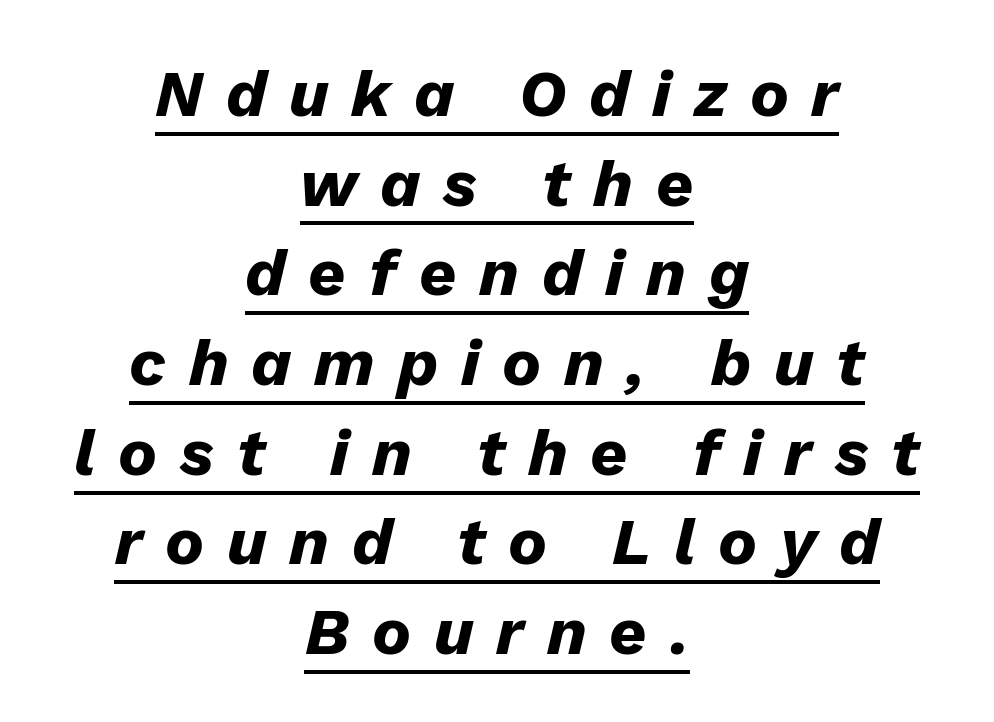
Q: Is the text bold? A: Yes.
Q: Is the text italic (slanted)? A: Yes, it leans right by about 13 degrees.
Q: Is the text underlined? A: Yes.
Q: How is the paragraph aligned? A: Centered.
Q: Is the spacing between letters normal or unusually wide? A: Unusually wide.
Q: Is the spacing between lines tight, normal or loose? A: Normal.
Q: Width (condensed, normal, or wide)? A: Normal.
Q: Stroke contrast? A: Low.
Q: x-height? A: Medium.
Q: Monospaced? A: No.
